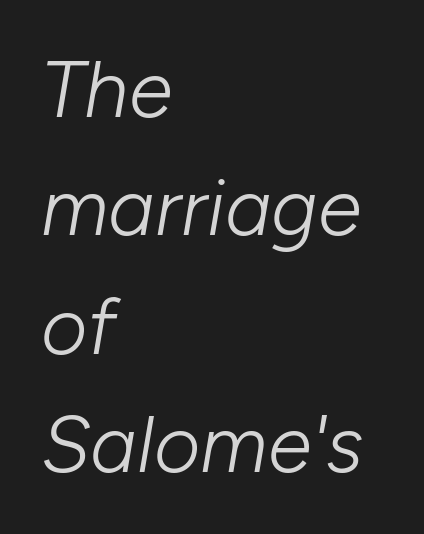
{"italic": "yes", "lean": "right", "slant_degrees": 10, "bold": "no", "weight": "light", "width": "normal", "stroke_contrast": "low", "x_height": "medium", "monospaced": "no", "underline": "no", "align": "left", "line_spacing": "normal", "line_spacing_ratio": 1.48, "letter_spacing": "normal", "letter_spacing_em": 0.0, "glyph_px": 80}
